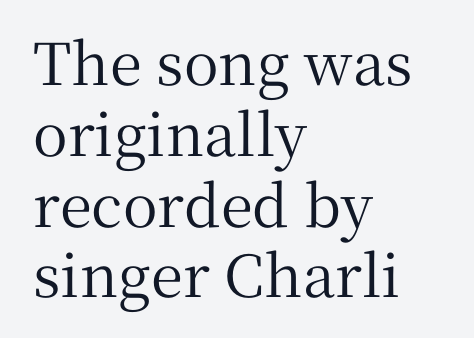
The image shows 58 px serif type, upright; set left-aligned, line spacing 1.22x, normal letter spacing, not underlined; medium stroke contrast and a medium x-height.
